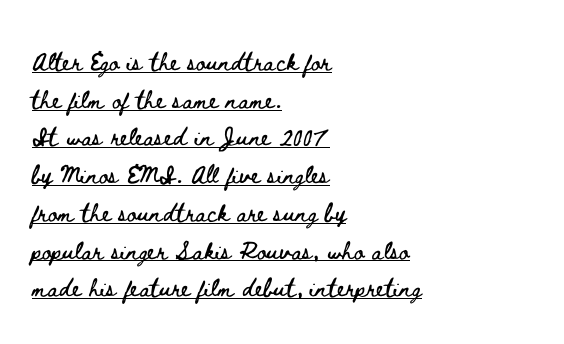
Students, observe the line beneath the letters — that is underlining. Normally led — the rows are evenly, conventionally spaced. Compared with a centered layout, this one pins lines to the left instead.
